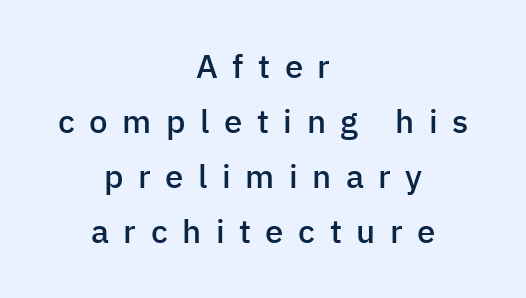
{"serif": "no", "italic": "no", "bold": "semi", "weight": "semibold", "width": "normal", "stroke_contrast": "low", "x_height": "medium", "monospaced": "no", "underline": "no", "align": "center", "line_spacing": "normal", "line_spacing_ratio": 1.67, "letter_spacing": "wide", "letter_spacing_em": 0.44, "glyph_px": 33}
